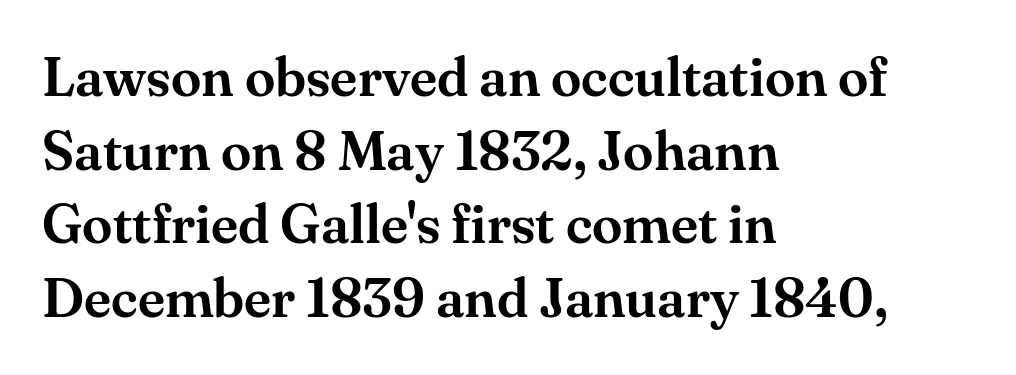
Nothing unusual about the tracking: characters are spaced as the font intends. Varying glyph widths throughout — classic text-font behaviour. Casual observation: everything's shoved over to the left. Type without underlining. The line-height multiplier appears to be the usual default. Typographically, this falls in the serif category.
